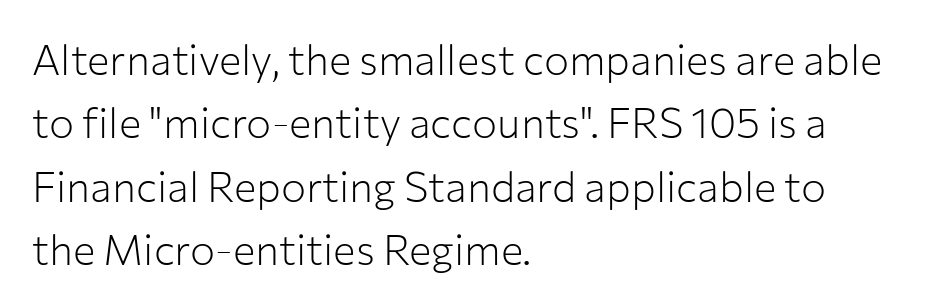
The image shows 42 px light sans-serif type, upright; set left-aligned, normal line spacing (1.51x), normal letter spacing, not underlined; low stroke contrast and a medium x-height.
